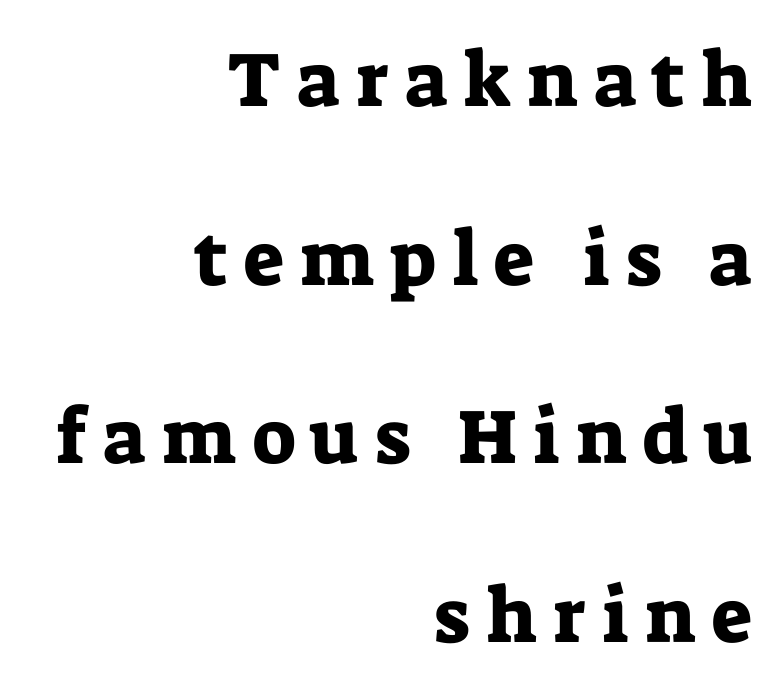
The line-height multiplier appears high, well above default. In terms of posture, this sample is upright. The ragged edge is on the left, which tells us the setting is flush right. Rule under the text: the space is simply empty.
